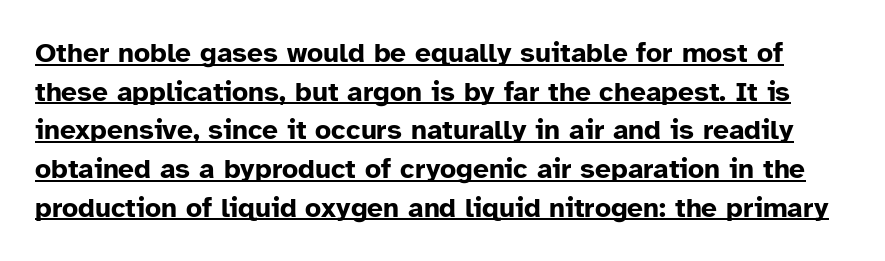
{"serif": "no", "italic": "no", "bold": "yes", "weight": "bold", "width": "normal", "stroke_contrast": "low", "x_height": "medium", "monospaced": "no", "underline": "yes", "line_spacing": "normal", "line_spacing_ratio": 1.38, "letter_spacing": "normal", "letter_spacing_em": 0.0, "glyph_px": 28}
